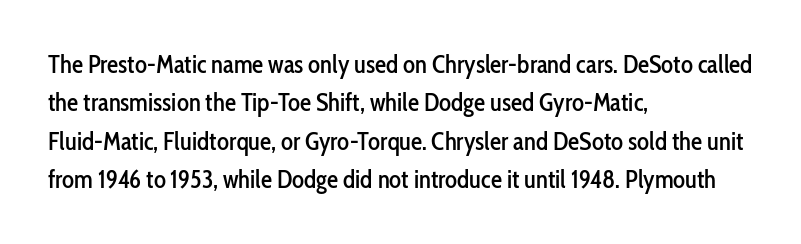
{"italic": "no", "underline": "no", "align": "left", "line_spacing": "normal", "line_spacing_ratio": 1.54, "letter_spacing": "normal", "letter_spacing_em": 0.0, "glyph_px": 25}
